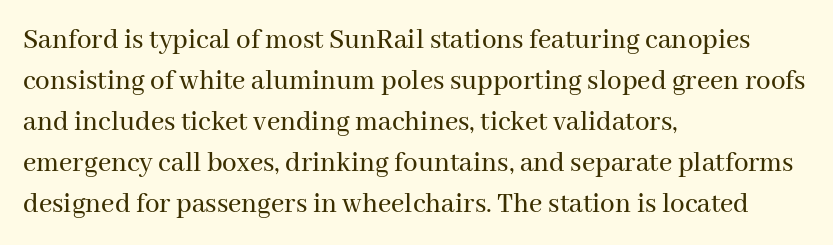
The image shows 29 px serif type, upright; set left-aligned, normal line spacing (1.41x), normal letter spacing, not underlined; medium stroke contrast and a medium x-height.
